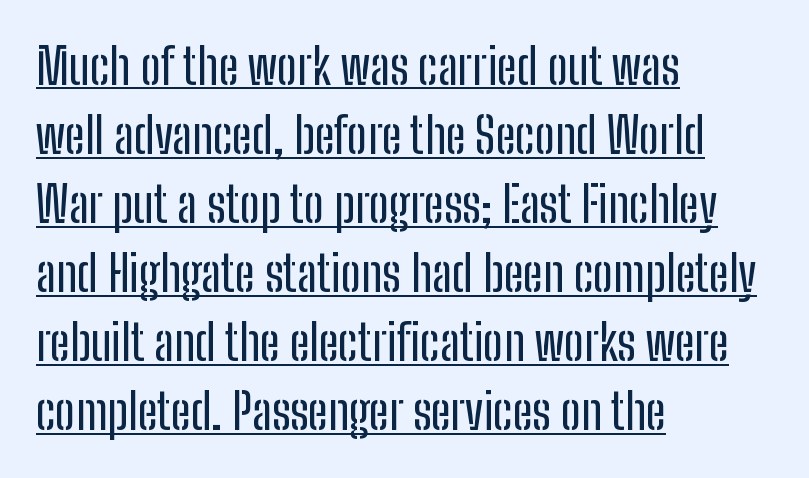
Q: Is the text italic (slanted)? A: No, it is upright.
Q: Is the typeface a serif or a sans-serif typeface? A: Sans-serif.
Q: Is the text underlined? A: Yes.
Q: How is the paragraph aligned? A: Left-aligned.
Q: Is the spacing between letters normal or unusually wide? A: Normal.
Q: Is the spacing between lines tight, normal or loose? A: Normal.
Q: Width (condensed, normal, or wide)? A: Condensed.
Q: Stroke contrast? A: Low.
Q: x-height? A: Medium.
Q: Monospaced? A: No.
